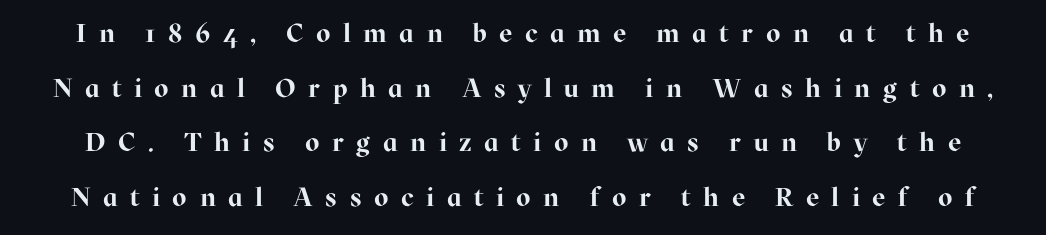
{"italic": "no", "bold": "yes", "underline": "no", "line_spacing": "loose", "line_spacing_ratio": 2.1, "letter_spacing": "wide", "letter_spacing_em": 0.48, "glyph_px": 26}
